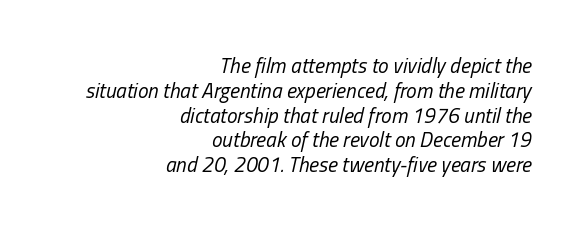
Check under the words: just untouched page. Nothing unusual about the tracking: characters are spaced as the font intends. The font's italic variant was chosen for this text. The face looks like a standard text weight, possibly lighter. Every row of glyphs terminates at an identical x-position on the right.
